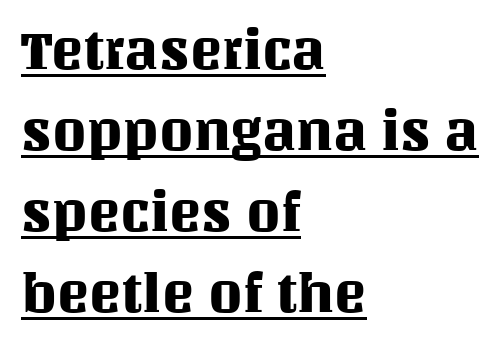
The image shows 54 px text type, upright; set left-aligned, normal line spacing (1.5x), normal letter spacing, underlined; medium stroke contrast and a large x-height.
